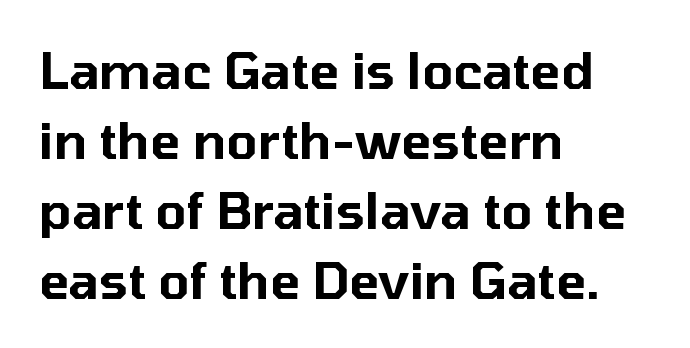
Q: Is the text italic (slanted)? A: No, it is upright.
Q: Is the typeface a serif or a sans-serif typeface? A: Sans-serif.
Q: Is the text underlined? A: No.
Q: How is the paragraph aligned? A: Left-aligned.
Q: Is the spacing between letters normal or unusually wide? A: Normal.
Q: Is the spacing between lines tight, normal or loose? A: Normal.
Q: Width (condensed, normal, or wide)? A: Normal.
Q: Stroke contrast? A: Low.
Q: x-height? A: Medium.
Q: Monospaced? A: No.
